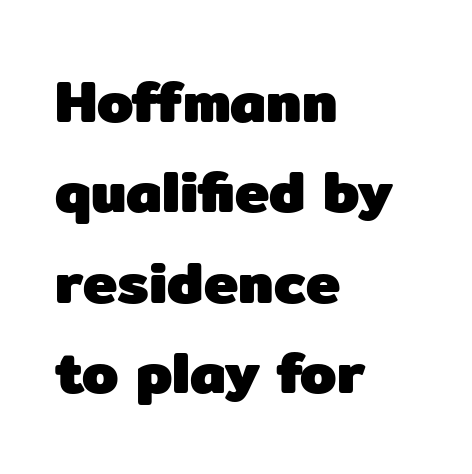
The designer went with a sans here, leaving each stem footless. A classic flush-left, rag-right setting is used for this passage. Line spacing here is normal. Stroke thickness is high; the sample reads as a true bold. This rendering leaves character spacing at its baseline value. Notice how the stems are strictly vertical — no italics here.
